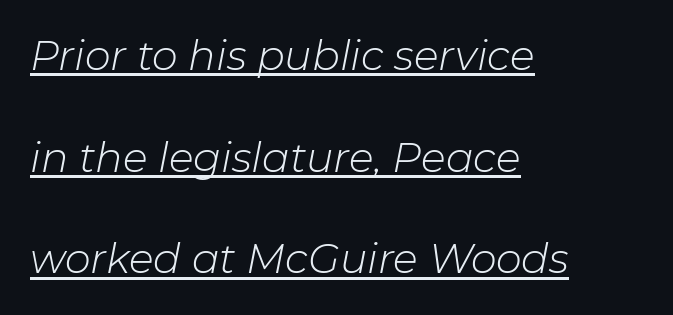
Line starts are locked; line ends wander. Summary of weight: not heavy and not bold. Each letter keeps its own natural width here, so spacing adapts to shape. Loosely led — the rows are spread out. The type is set solid horizontally, with unmodified tracking.
